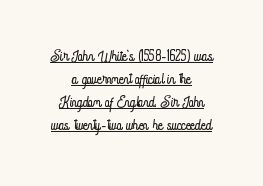
Q: Is the text bold? A: No.
Q: Is the text underlined? A: Yes.
Q: How is the paragraph aligned? A: Centered.
Q: Is the spacing between letters normal or unusually wide? A: Normal.
Q: Is the spacing between lines tight, normal or loose? A: Tight.
